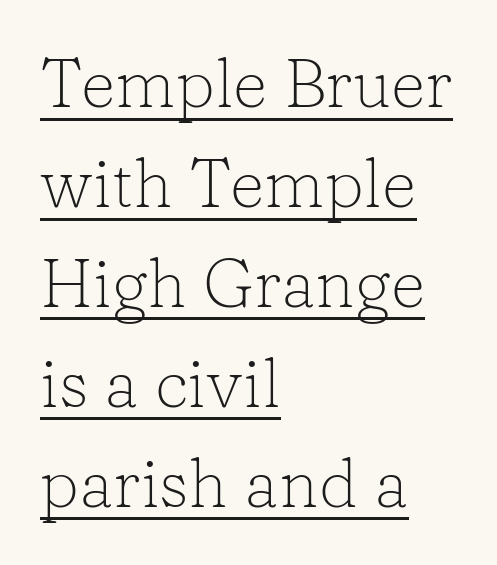
The letters carry serifs — small finishing strokes at the ends of their stems. The text block is weighted toward the left margin, trailing off unevenly rightward. In terms of letterspacing, this is plain default setting. This rendering features underlined lettering. Is the stroke heavy? The answer is a plain regular-or-lighter. The face used here is proportionally spaced, like ordinary book or web type.
